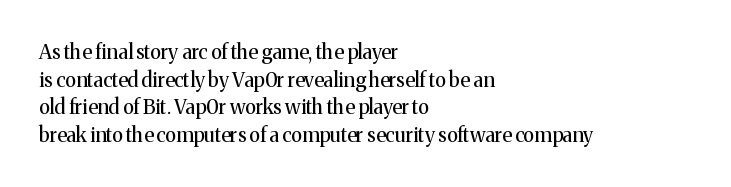
The image shows 20 px text type, upright; set left-aligned, normal line spacing (1.38x), normal letter spacing, not underlined.
